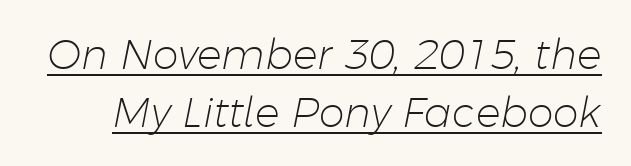
Q: Is the text bold? A: No.
Q: Is the text italic (slanted)? A: Yes, it leans right by about 11 degrees.
Q: Is the text underlined? A: Yes.
Q: Is the spacing between letters normal or unusually wide? A: Normal.
Q: Is the spacing between lines tight, normal or loose? A: Normal.
Q: Width (condensed, normal, or wide)? A: Normal.
Q: Stroke contrast? A: Low.
Q: x-height? A: Medium.
Q: Monospaced? A: No.
